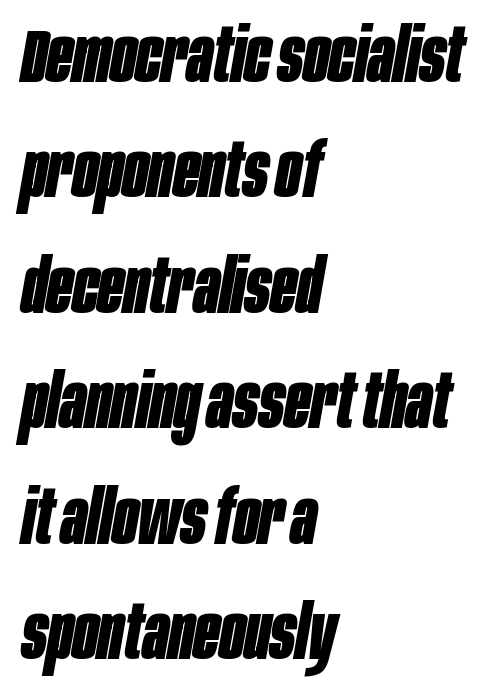
The image shows 75 px bold, condensed type, italic (leaning right); set left-aligned, normal line spacing (1.54x), normal letter spacing, not underlined; low stroke contrast and a large x-height.
